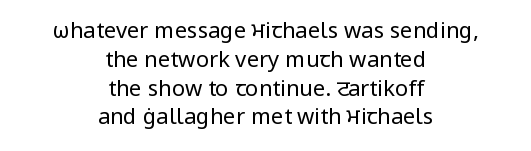
{"italic": "no", "bold": "no", "underline": "no", "align": "center", "line_spacing": "normal", "line_spacing_ratio": 1.31, "letter_spacing": "normal", "letter_spacing_em": 0.0, "glyph_px": 22}
